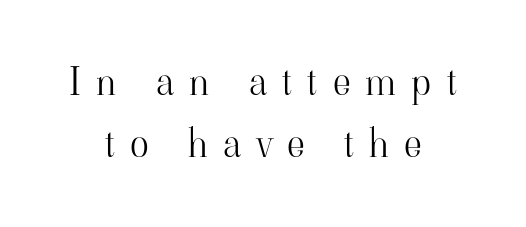
The type sits square on the baseline with zero lean. A clean baseline with only descenders dipping below it. Short note: letters widely spaced. Honestly, the row spacing looks completely unremarkable. Do the characters align in a grid? No, the font is proportional.
